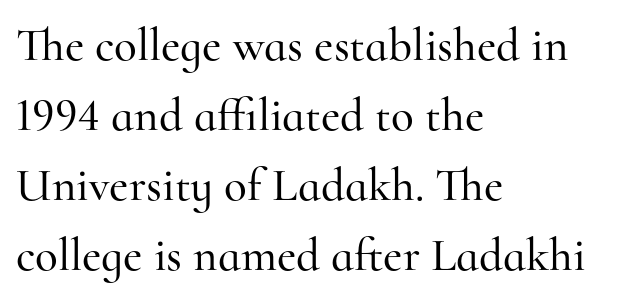
The image shows 47 px serif type, upright; set left-aligned, normal line spacing (1.49x), normal letter spacing, not underlined; high stroke contrast and a small x-height.
